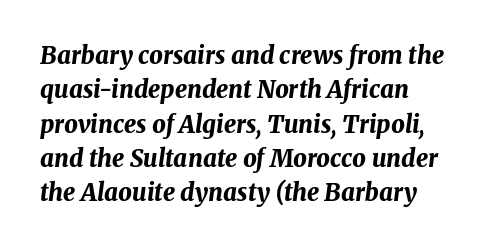
Q: Is the text bold? A: Yes.
Q: Is the text italic (slanted)? A: Yes, it leans right by about 8 degrees.
Q: Is the text underlined? A: No.
Q: How is the paragraph aligned? A: Left-aligned.
Q: Is the spacing between letters normal or unusually wide? A: Normal.
Q: Is the spacing between lines tight, normal or loose? A: Normal.
